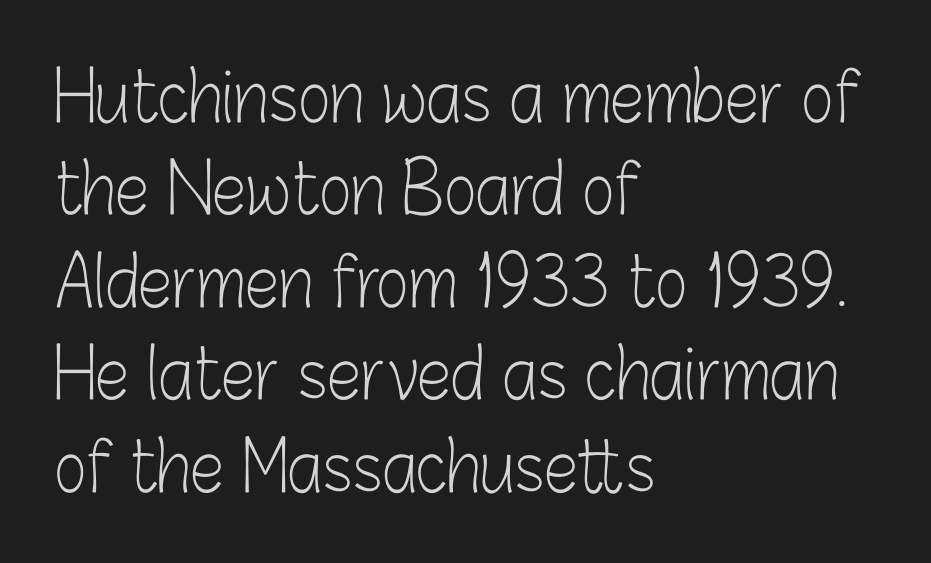
Q: Is the text bold? A: No.
Q: Is the text italic (slanted)? A: No, it is upright.
Q: Is the typeface a serif or a sans-serif typeface? A: Sans-serif.
Q: Is the text underlined? A: No.
Q: How is the paragraph aligned? A: Left-aligned.
Q: Is the spacing between letters normal or unusually wide? A: Normal.
Q: Is the spacing between lines tight, normal or loose? A: Normal.
Q: Width (condensed, normal, or wide)? A: Condensed.
Q: Stroke contrast? A: Low.
Q: x-height? A: Medium.
Q: Monospaced? A: No.
